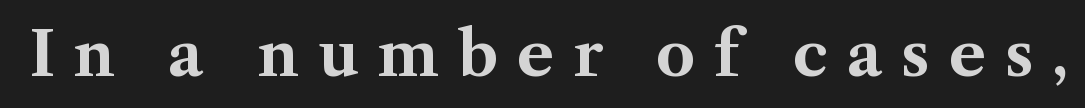
The image shows 61 px bold serif type, upright; set unusually wide letter spacing (+0.31 em), not underlined; medium stroke contrast and a medium x-height.
